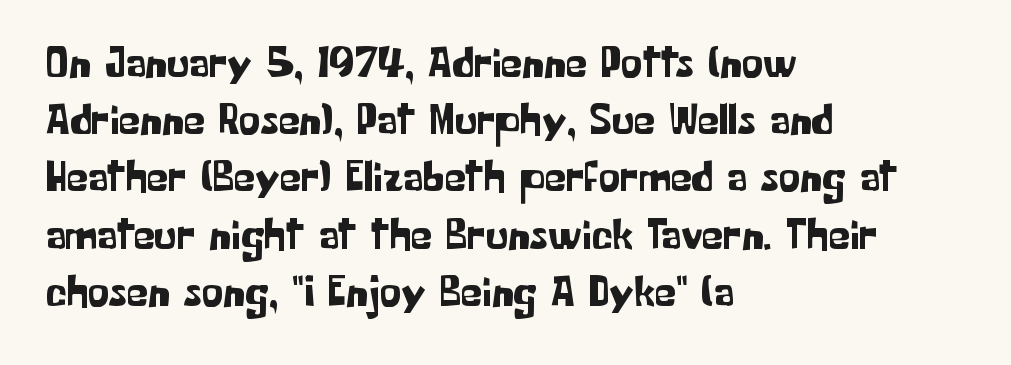
A student would call this left alignment; a typographer would say flush left, rag right. The type is set solid horizontally, with unmodified tracking. Note the varied advance widths — an 'i' is clearly narrower than an 'm'. The axis of the letterforms is exactly vertical. Just letters on the line, the space beneath them empty.
